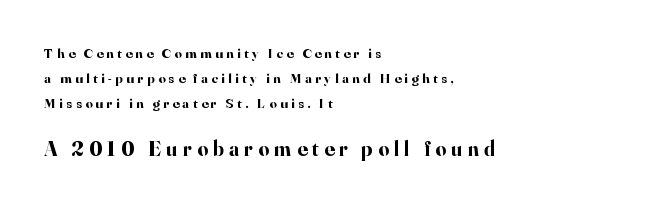
Q: Is the text bold? A: Yes.
Q: Is the text italic (slanted)? A: No, it is upright.
Q: Is the text underlined? A: No.
Q: How is the paragraph aligned? A: Left-aligned.
Q: Is the spacing between letters normal or unusually wide? A: Unusually wide.
Q: Which block of text is set in a larger size, the first (top) or the second (bottom)? A: The second (bottom) one.
